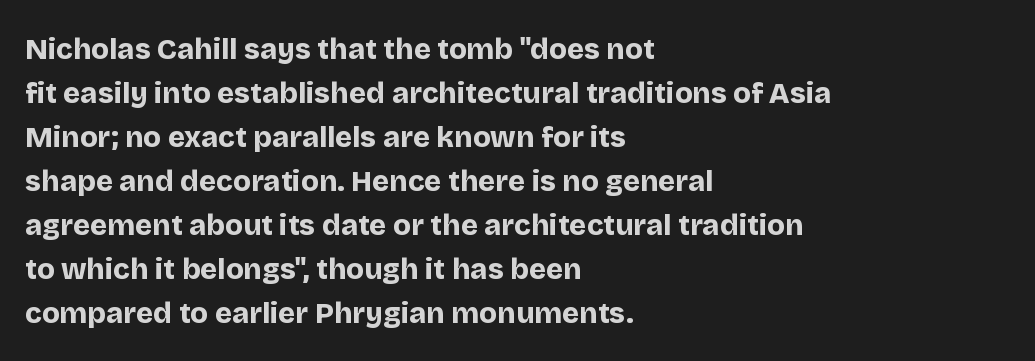
Q: Is the text bold? A: Yes.
Q: Is the text italic (slanted)? A: No, it is upright.
Q: Is the typeface a serif or a sans-serif typeface? A: Sans-serif.
Q: Is the text underlined? A: No.
Q: How is the paragraph aligned? A: Left-aligned.
Q: Is the spacing between letters normal or unusually wide? A: Normal.
Q: Is the spacing between lines tight, normal or loose? A: Normal.
Q: Width (condensed, normal, or wide)? A: Normal.
Q: Stroke contrast? A: Low.
Q: x-height? A: Large.
Q: Monospaced? A: No.
